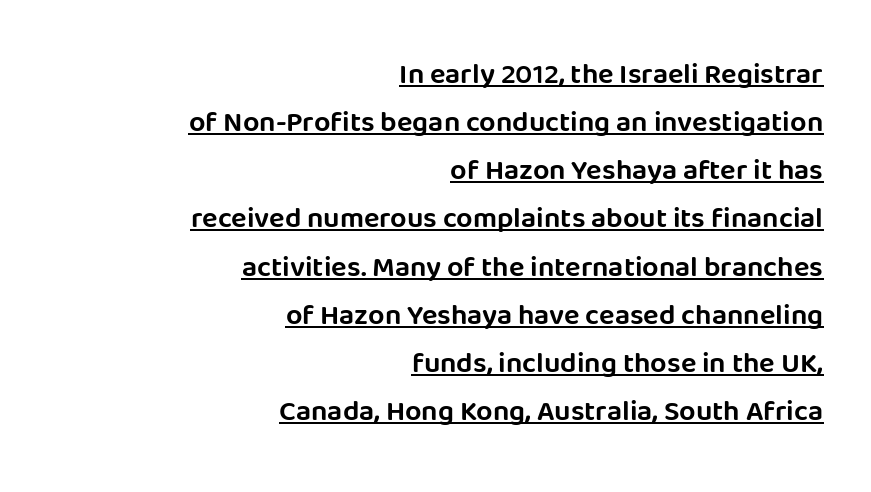
The image shows 29 px sans-serif type, upright; set right-aligned, normal line spacing (1.66x), normal letter spacing, underlined; low stroke contrast and a large x-height.
